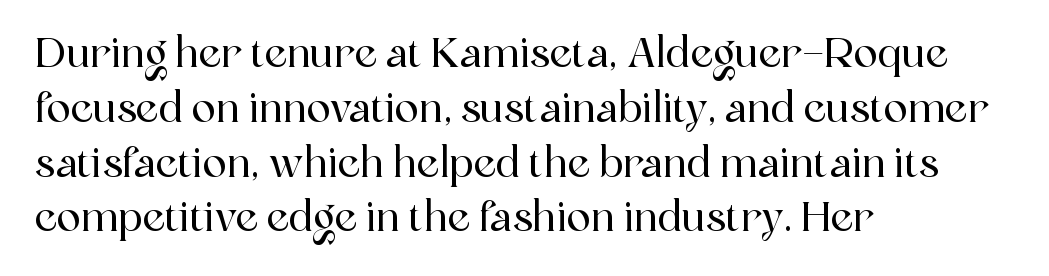
Q: Is the text italic (slanted)? A: No, it is upright.
Q: Is the typeface a serif or a sans-serif typeface? A: Serif.
Q: Is the text underlined? A: No.
Q: How is the paragraph aligned? A: Left-aligned.
Q: Is the spacing between letters normal or unusually wide? A: Normal.
Q: Is the spacing between lines tight, normal or loose? A: Normal.
Q: Width (condensed, normal, or wide)? A: Normal.
Q: x-height? A: Medium.
Q: Monospaced? A: No.
